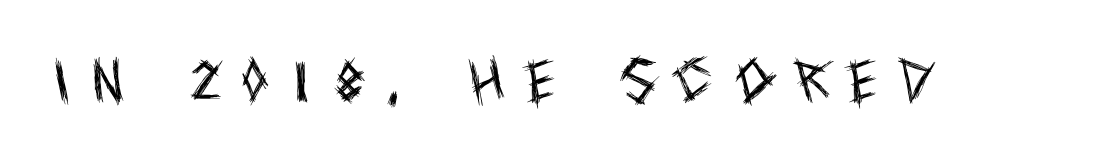
Underlining? Definitely not there. Think of a printed novel: that variable character pitch is what you see here. No feet cap the strokes, marking this as sans-serif type. The letters stand straight up with perfectly vertical stems. Tracking here is generous; glyphs stand well apart from one another. Heft: none added — not bold.
